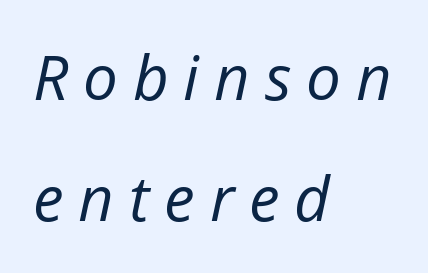
The typography opts for an oblique posture over an upright one. The letters are spread apart with noticeably loose tracking. Weight: not bold — regular or lighter. The setting favours the left margin, as ordinary paragraphs usually do. The passage shown is typed in a proportional face where columns would drift.
